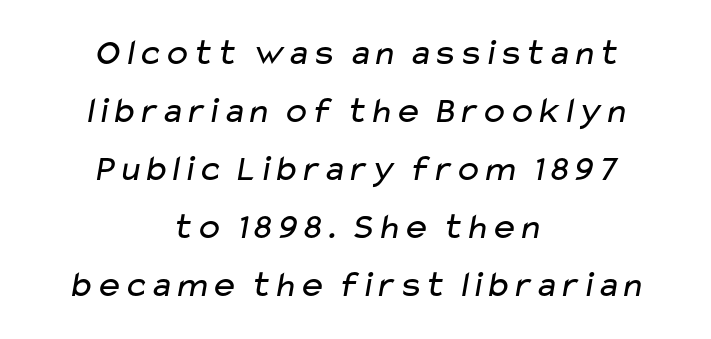
Q: Is the text bold? A: No.
Q: Is the typeface a serif or a sans-serif typeface? A: Sans-serif.
Q: Is the text underlined? A: No.
Q: How is the paragraph aligned? A: Centered.
Q: Is the spacing between letters normal or unusually wide? A: Normal.
Q: Is the spacing between lines tight, normal or loose? A: Normal.
Q: Width (condensed, normal, or wide)? A: Wide.
Q: Stroke contrast? A: Low.
Q: x-height? A: Medium.
Q: Monospaced? A: No.
